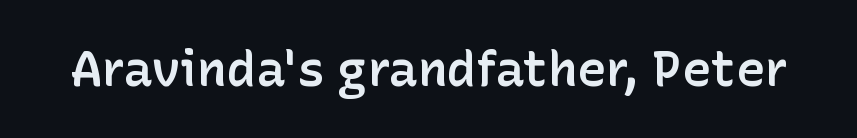
The image shows 49 px semibold sans-serif type, upright; set normal letter spacing, not underlined; low stroke contrast and a medium x-height.
